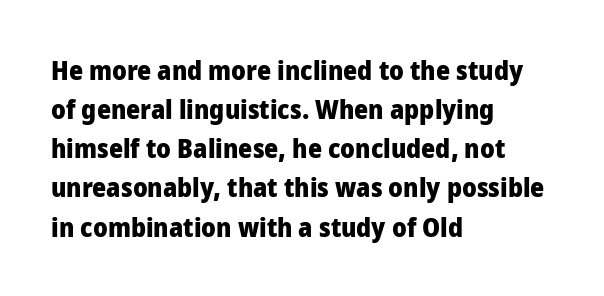
The typography opts for an upright posture over an oblique one. The face used here has the dense, thick strokes of a bold. Words float on clear page, feet unadorned. The typesetter chose a ragged-right arrangement here.
